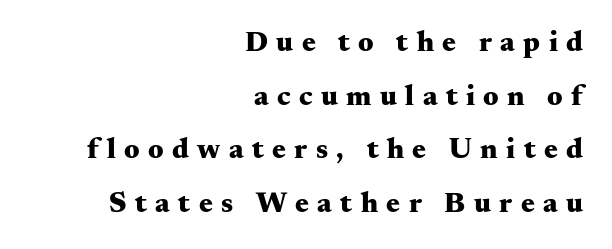
Q: Is the text bold? A: Yes.
Q: Is the text italic (slanted)? A: No, it is upright.
Q: Is the typeface a serif or a sans-serif typeface? A: Serif.
Q: Is the text underlined? A: No.
Q: How is the paragraph aligned? A: Right-aligned.
Q: Is the spacing between letters normal or unusually wide? A: Unusually wide.
Q: Width (condensed, normal, or wide)? A: Wide.
Q: Stroke contrast? A: Medium.
Q: x-height? A: Small.
Q: Monospaced? A: No.
